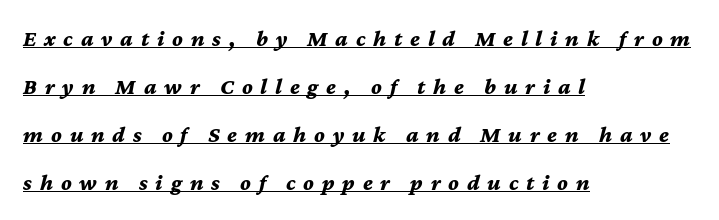
The image shows 23 px bold type, italic (leaning right); set left-aligned, loose line spacing (2.08x), unusually wide letter spacing (+0.34 em), underlined.
